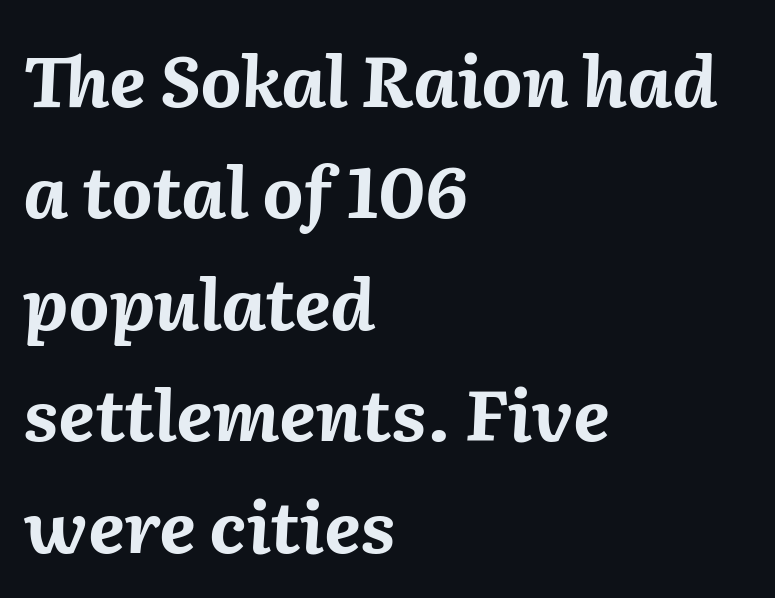
The image shows 71 px bold type, italic (leaning right); set left-aligned, normal line spacing (1.57x), normal letter spacing, not underlined; medium stroke contrast and a medium x-height.
